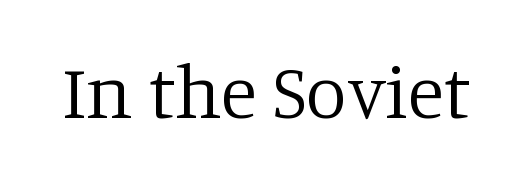
Type without underlining. The lettering stays uniformly vertical, giving the passage a roman look. The rendering uses natural spacing where letterforms have individual widths. The characters are drawn with everyday or finer stroke widths. Spacing between characters is what you'd get straight out of the box.
